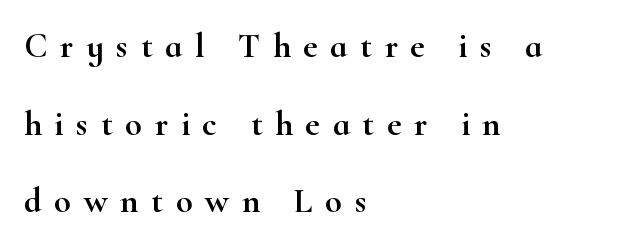
Each letter keeps its own natural width here, so spacing adapts to shape. Display-style spreading of the glyphs; the letterfit is very open. The rag falls on the right side of this text block. Letters rest on an invisible, unmarked baseline. You can tell from the footed stems that serif type was used.
